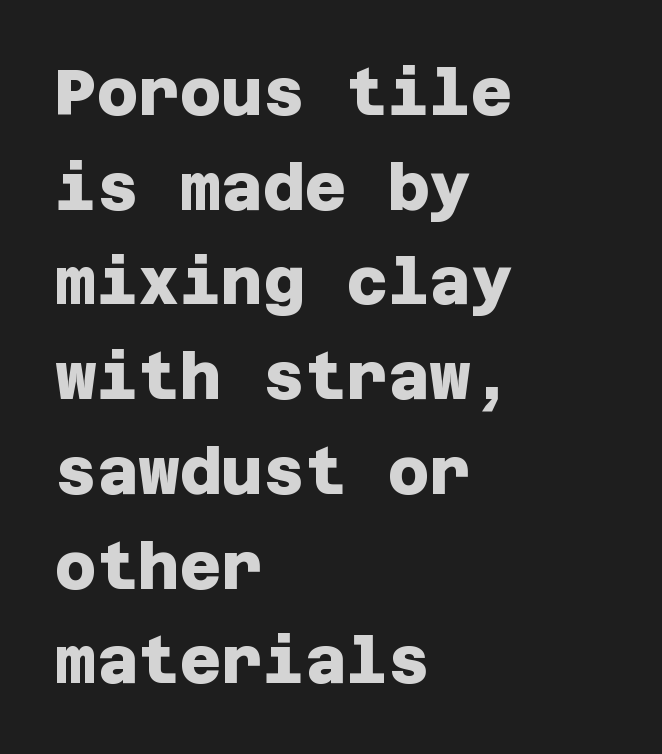
Q: Is the text bold? A: Yes.
Q: Is the typeface a serif or a sans-serif typeface? A: Sans-serif.
Q: Is the text underlined? A: No.
Q: How is the paragraph aligned? A: Left-aligned.
Q: Is the spacing between letters normal or unusually wide? A: Normal.
Q: Is the spacing between lines tight, normal or loose? A: Normal.
Q: Width (condensed, normal, or wide)? A: Normal.
Q: Stroke contrast? A: Low.
Q: x-height? A: Large.
